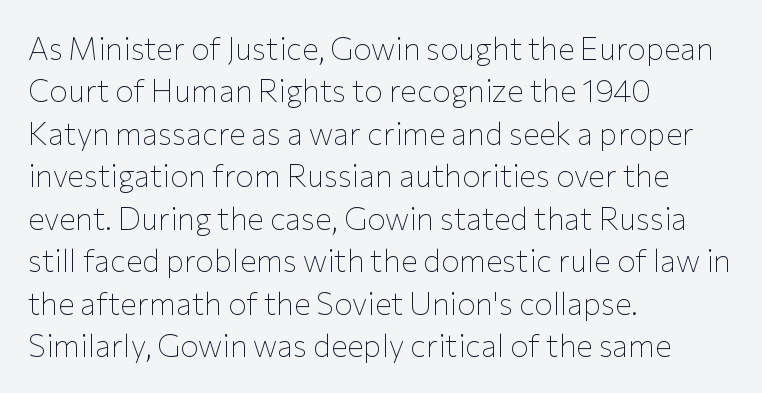
Q: Is the text bold? A: No.
Q: Is the text italic (slanted)? A: No, it is upright.
Q: Is the typeface a serif or a sans-serif typeface? A: Sans-serif.
Q: Is the text underlined? A: No.
Q: How is the paragraph aligned? A: Left-aligned.
Q: Is the spacing between letters normal or unusually wide? A: Normal.
Q: Is the spacing between lines tight, normal or loose? A: Normal.
Q: Width (condensed, normal, or wide)? A: Normal.
Q: Stroke contrast? A: Low.
Q: x-height? A: Medium.
Q: Monospaced? A: No.
